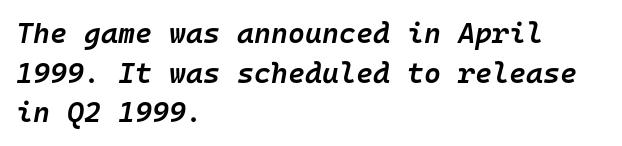
Q: Is the text bold? A: Semi-bold.
Q: Is the text italic (slanted)? A: Yes, it leans right by about 10 degrees.
Q: Is the text underlined? A: No.
Q: How is the paragraph aligned? A: Left-aligned.
Q: Is the spacing between letters normal or unusually wide? A: Normal.
Q: Is the spacing between lines tight, normal or loose? A: Normal.
Q: Width (condensed, normal, or wide)? A: Normal.
Q: Stroke contrast? A: Low.
Q: x-height? A: Medium.
Q: Monospaced? A: Yes.
